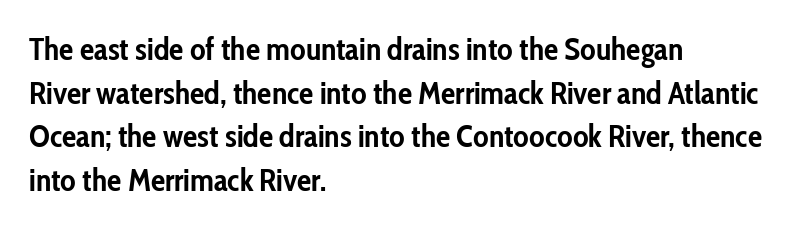
Q: Is the text bold? A: Yes.
Q: Is the text italic (slanted)? A: No, it is upright.
Q: Is the typeface a serif or a sans-serif typeface? A: Sans-serif.
Q: Is the text underlined? A: No.
Q: How is the paragraph aligned? A: Left-aligned.
Q: Is the spacing between letters normal or unusually wide? A: Normal.
Q: Is the spacing between lines tight, normal or loose? A: Normal.
Q: Width (condensed, normal, or wide)? A: Condensed.
Q: Stroke contrast? A: Low.
Q: x-height? A: Medium.
Q: Monospaced? A: No.
